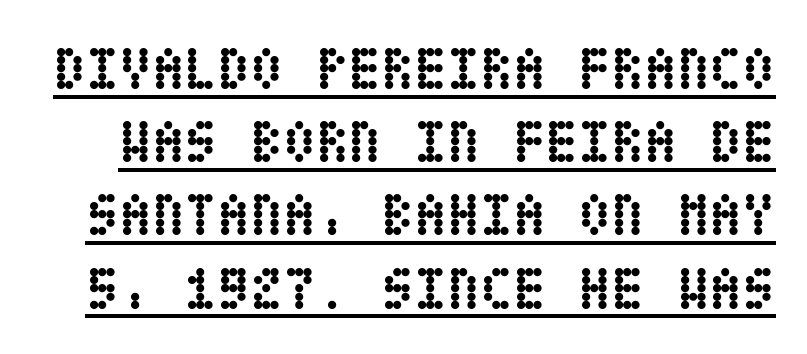
{"italic": "no", "bold": "yes", "weight": "semibold", "width": "condensed", "stroke_contrast": "low", "x_height": "large", "underline": "yes", "line_spacing_ratio": 1.22, "letter_spacing": "normal", "letter_spacing_em": 0.0, "glyph_px": 60}
